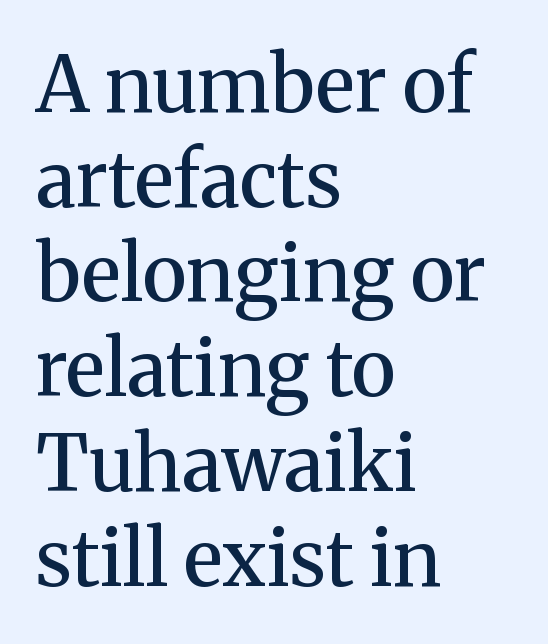
The image shows 77 px semibold serif type, upright; set left-aligned, line spacing 1.23x, normal letter spacing, not underlined; medium stroke contrast and a medium x-height.
